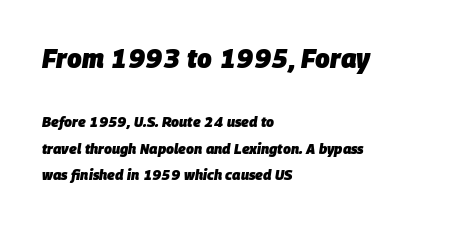
The passage shown is not underscored anywhere. In terms of weight, the rendering is a true, heavy bold. These lines stack with their left ends in a neat column. You could call the tracking neutral — neither tight nor loose.
